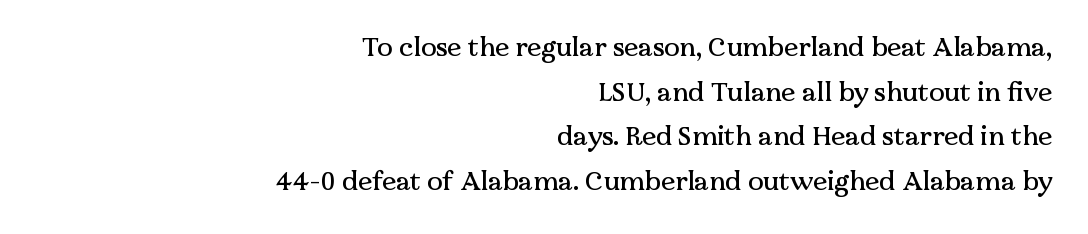
Q: Is the text italic (slanted)? A: No, it is upright.
Q: Is the text underlined? A: No.
Q: How is the paragraph aligned? A: Right-aligned.
Q: Is the spacing between letters normal or unusually wide? A: Normal.
